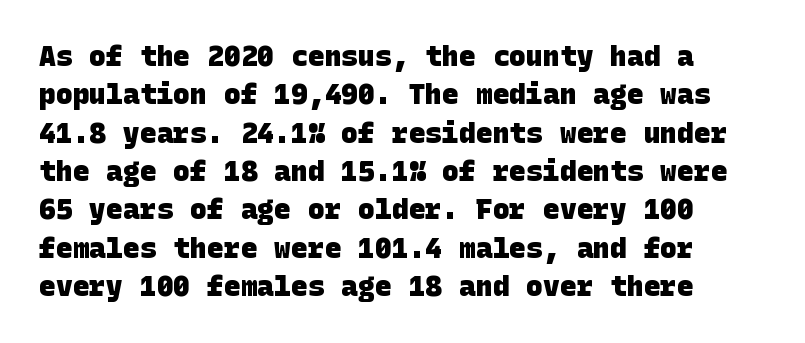
The image shows 28 px heavy sans-serif type; set normal line spacing (1.37x), normal letter spacing, not underlined; low stroke contrast and a large x-height.
